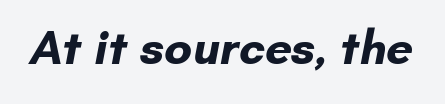
{"serif": "no", "bold": "yes", "weight": "bold", "width": "normal", "stroke_contrast": "low", "x_height": "small", "monospaced": "no", "underline": "no", "letter_spacing": "normal", "letter_spacing_em": 0.0, "glyph_px": 48}
